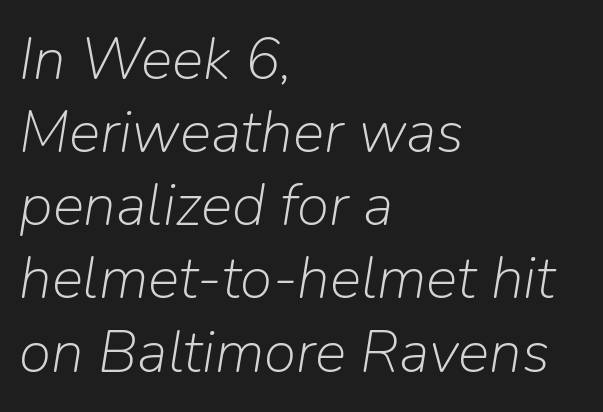
The image shows 59 px light type, italic (leaning right); set left-aligned, line spacing 1.24x, normal letter spacing, not underlined; low stroke contrast and a medium x-height.
